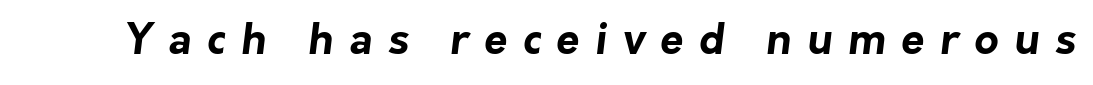
Note: no serifs on the glyphs. The face used here is rendered with a markedly widened letterfit. The characters look thick and weighty, a clear bold. These lines are rendered in a variable-pitch font. Check the space under the baseline: it is left empty.
